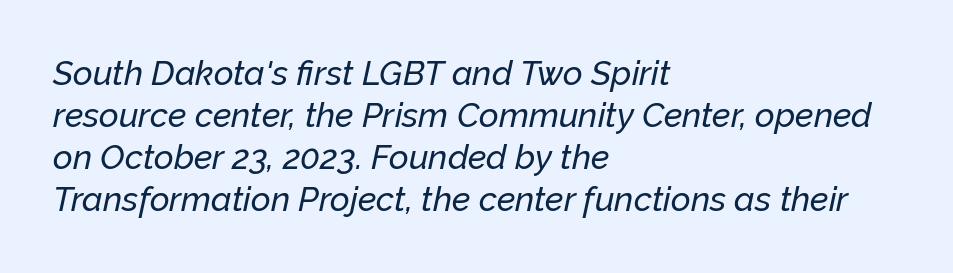
Glance below the letters and you will spot only blank space. Spacing between characters is what you'd get straight out of the box. These lines are set flush left with a ragged right edge. This sample has the flowing, uneven cadence of proportional lettering. Is the type slanted? Yes — the strokes lean at a clear angle.
